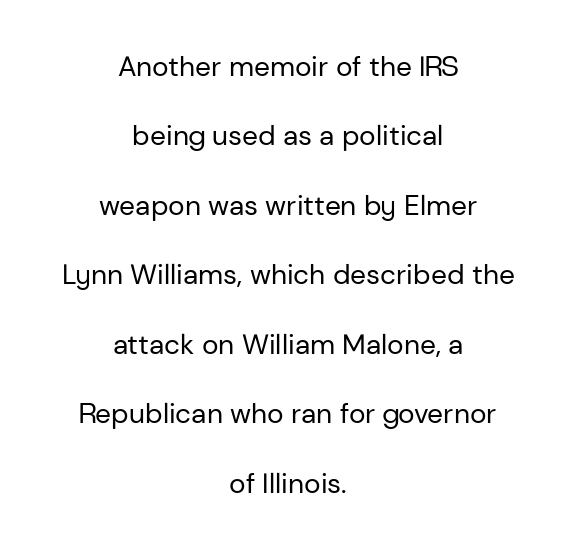
The image shows 28 px regular-weight sans-serif type, upright; set centered, loose line spacing (2.48x), normal letter spacing, not underlined; low stroke contrast and a medium x-height.
